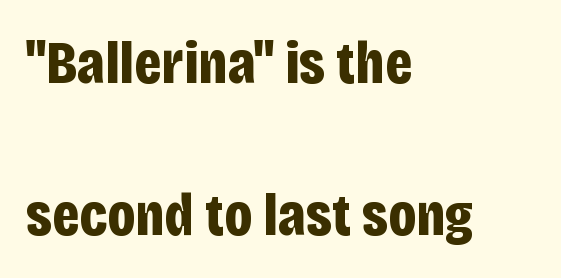
In terms of letterspacing, this is plain default setting. Think of a printed novel: that variable character pitch is what you see here. The gap between lines stays unmarked. Designer's note — italics off, roman on. A classic flush-left, rag-right setting is used for this passage.
